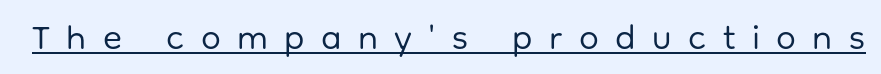
{"serif": "no", "italic": "no", "bold": "no", "weight": "regular", "width": "normal", "stroke_contrast": "low", "x_height": "medium", "monospaced": "no", "underline": "yes", "letter_spacing": "wide", "letter_spacing_em": 0.47, "glyph_px": 35}
